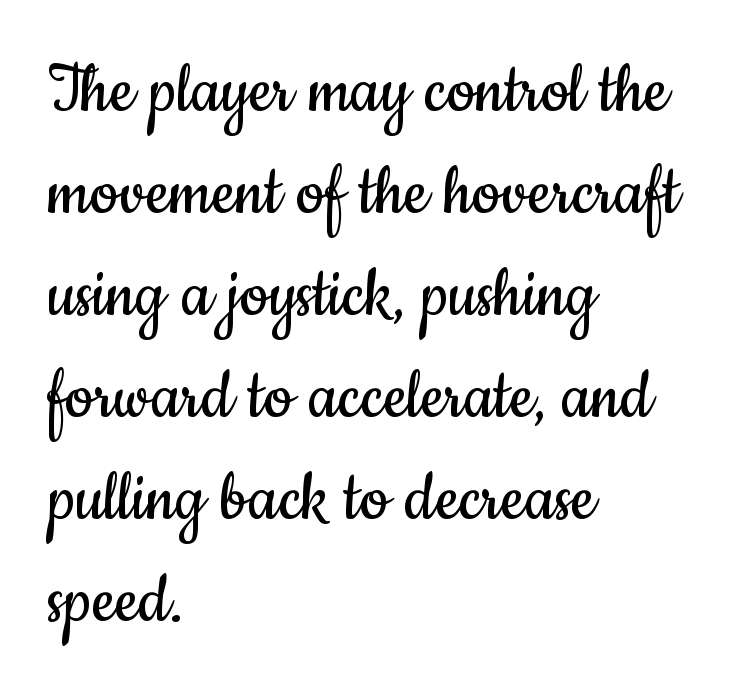
The typeface chosen for these lines omits serifs. This is not heavy type; no bold has been used. The baseline area is clear. Character widths vary here, with narrow letters taking less room than wide ones. The tracking reads as untouched default to a designer's eye. The leading is moderate, giving the passage an even texture.
